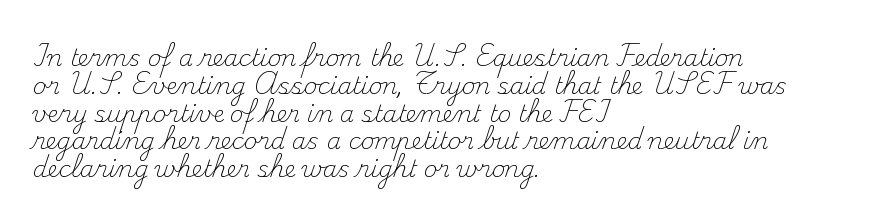
{"bold": "no", "underline": "no", "align": "left", "line_spacing_ratio": 1.21, "letter_spacing": "normal", "letter_spacing_em": 0.0, "glyph_px": 23}
